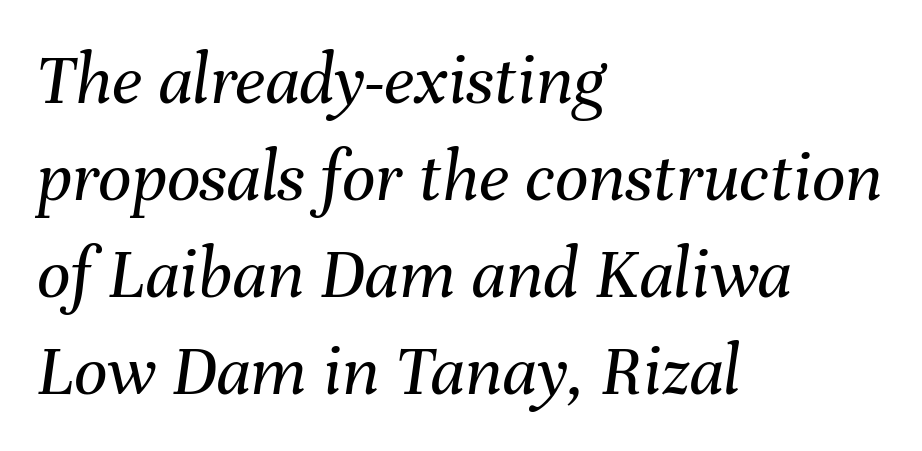
Note the varied advance widths — an 'i' is clearly narrower than an 'm'. The characters are drawn with everyday or finer stroke widths. Glance below the letters and you will spot only blank space. Inter-character spacing is left at the font's built-in metrics.
